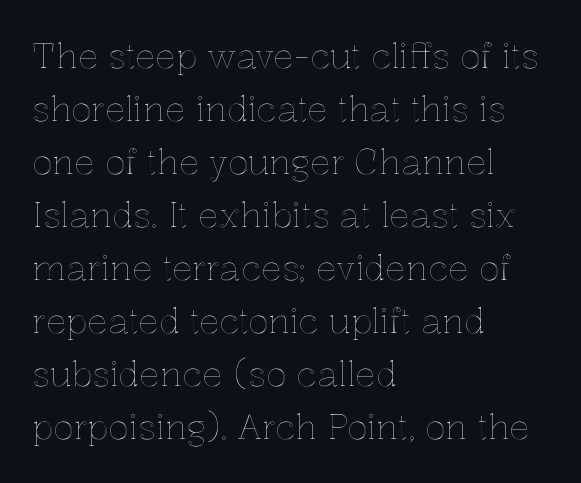
The image shows 34 px text type, upright; set left-aligned, normal line spacing (1.56x), normal letter spacing, not underlined; a medium x-height.
